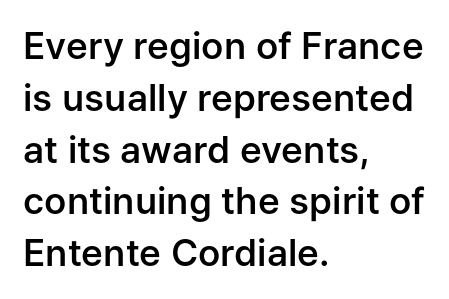
The image shows 37 px semibold sans-serif type, upright; set left-aligned, normal line spacing (1.4x), normal letter spacing, not underlined; low stroke contrast and a medium x-height.
